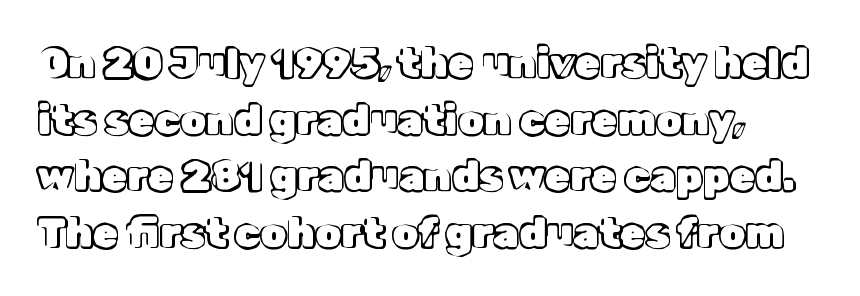
{"italic": "no", "width": "normal", "x_height": "medium", "monospaced": "no", "underline": "no", "line_spacing": "normal", "line_spacing_ratio": 1.38, "letter_spacing": "normal", "letter_spacing_em": 0.0, "glyph_px": 41}
